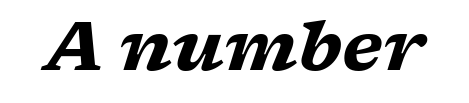
The image shows 68 px heavy, wide serif type, italic (leaning right); set normal letter spacing, not underlined; low stroke contrast and a medium x-height.
